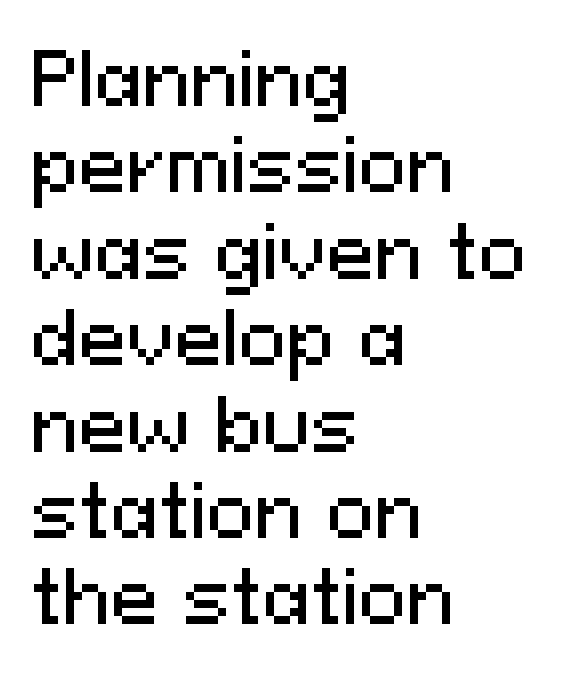
Is the letter spacing exaggerated? No — it looks like the ordinary default. These lines were composed using upright roman letters. No word sits above an underline. Is the block centered? No — it sits flush against the left margin.
